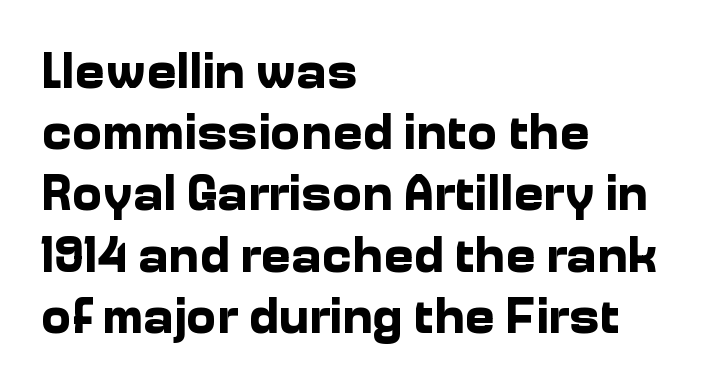
{"serif": "no", "italic": "no", "bold": "yes", "weight": "bold", "width": "normal", "stroke_contrast": "low", "x_height": "medium", "monospaced": "no", "underline": "no", "align": "left", "line_spacing_ratio": 1.2, "letter_spacing": "normal", "letter_spacing_em": 0.0, "glyph_px": 51}
